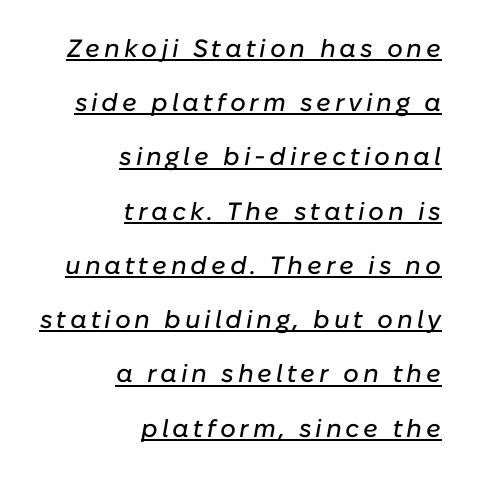
Q: Is the text italic (slanted)? A: Yes, it leans right by about 10 degrees.
Q: Is the text underlined? A: Yes.
Q: How is the paragraph aligned? A: Right-aligned.
Q: Is the spacing between lines tight, normal or loose? A: Loose.
